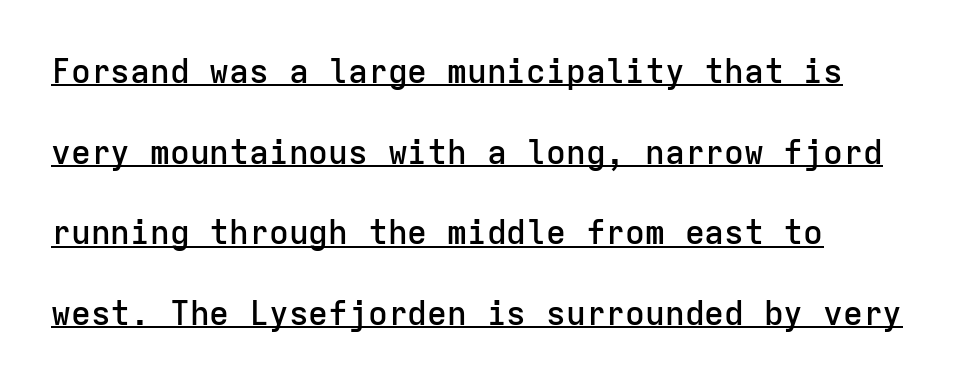
Q: Is the text bold? A: Semi-bold.
Q: Is the text italic (slanted)? A: No, it is upright.
Q: Is the typeface a serif or a sans-serif typeface? A: Sans-serif.
Q: Is the text underlined? A: Yes.
Q: How is the paragraph aligned? A: Left-aligned.
Q: Is the spacing between letters normal or unusually wide? A: Normal.
Q: Is the spacing between lines tight, normal or loose? A: Loose.
Q: Width (condensed, normal, or wide)? A: Normal.
Q: Stroke contrast? A: Low.
Q: x-height? A: Medium.
Q: Monospaced? A: Yes.
